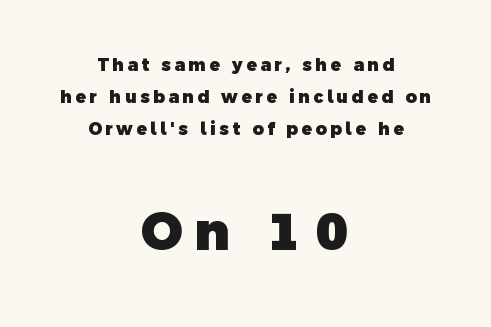
The image shows 52 px heavy sans-serif type; set centered, line spacing 1.89x, unusually wide letter spacing (+0.21 em), not underlined; the second (bottom) block is 3.06x larger; a medium x-height.
